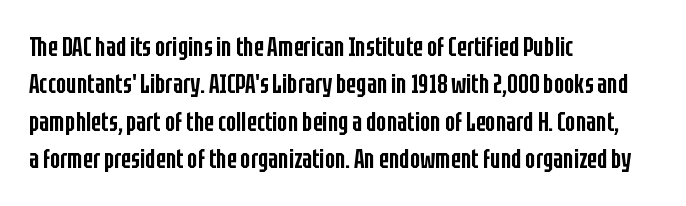
Rendered with straight, roman letterforms. This is moderately heavy type, rendered in semibold. Unmarked baselines from the first word to the last. If you measured baseline to baseline, you'd find a middling distance. Each word holds together tightly as a unit, with standard inter-letter gaps. Teacher's note: observe the even left margin — that is flush-left alignment.
